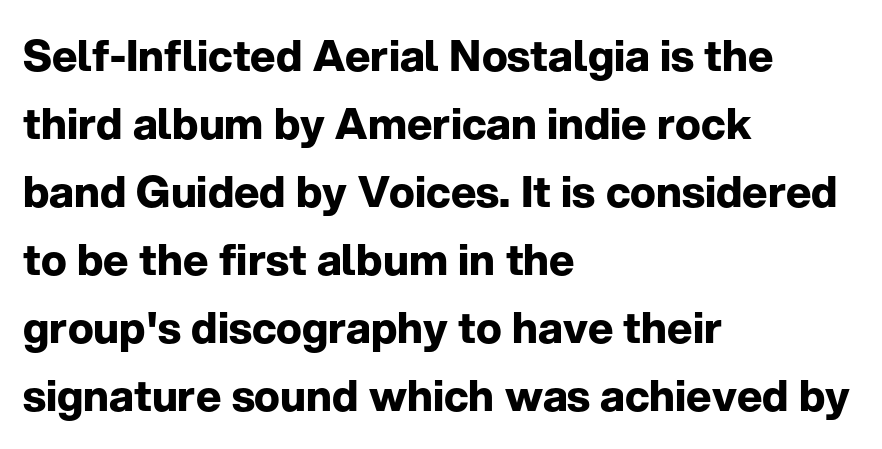
The passage shown is typeset with a sans-serif family. Looks like regular typesetting: each glyph gets only the width it needs. Notice how descenders clear the ascenders below comfortably — that's standard leading. Descenders hang freely into open space.
